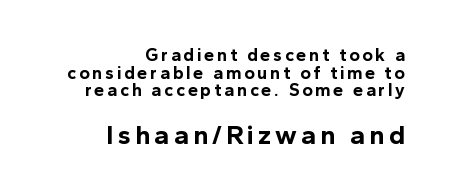
You can tell it's not italic because the verticals are truly vertical. Line spacing here is tight. Honestly, there is no underline to notice here at all. Line ends are locked; line starts wander. Each glyph is drawn with heavy, bold strokes. Note: smaller setting up top, larger setting below.
